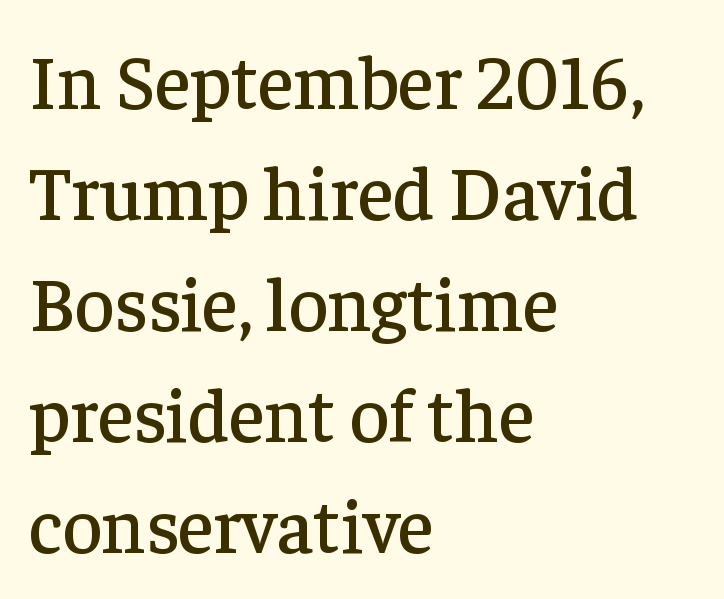
This sample uses a serif face. These lines are rendered in a variable-pitch font. Line spacing here is normal. Tracking value appears to be zero — textbook default spacing. Check under the words: just untouched page.
